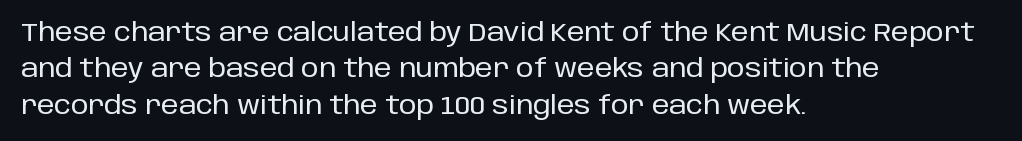
The image shows 25 px text type, upright; set left-aligned, normal line spacing (1.46x), normal letter spacing, not underlined.
